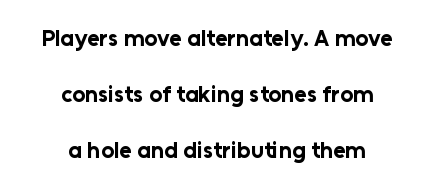
The sample has been set heavy, in full bold. Quick note: underline off. Designer's note — italics off, roman on. A centered setting, common on invitations and titles, is used for this passage. This block would shrink considerably if given ordinary leading; it's expanded now. Spacing between characters is what you'd get straight out of the box.
